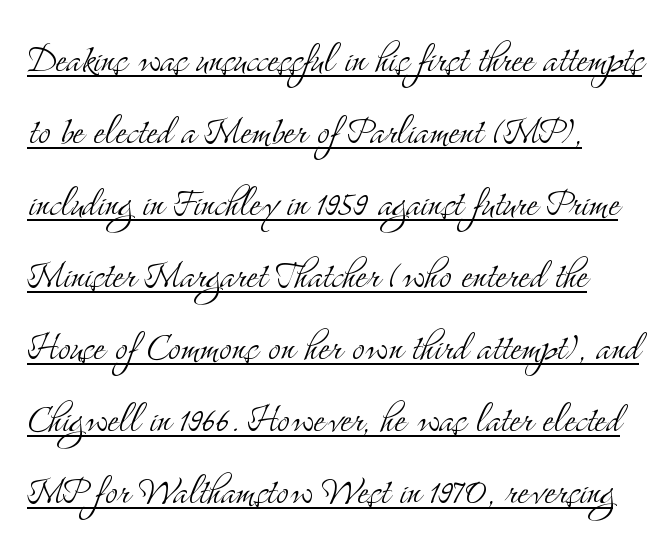
{"serif": "yes", "bold": "no", "weight": "light", "width": "condensed", "stroke_contrast": "medium", "x_height": "small", "monospaced": "no", "underline": "yes", "line_spacing": "normal", "line_spacing_ratio": 1.5, "letter_spacing": "normal", "letter_spacing_em": 0.0, "glyph_px": 48}
